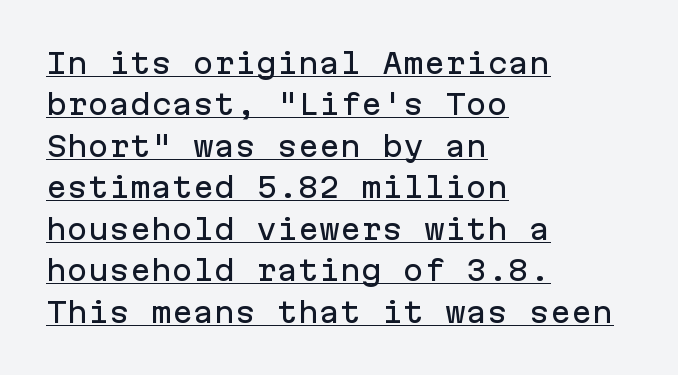
Q: Is the text italic (slanted)? A: No, it is upright.
Q: Is the typeface a serif or a sans-serif typeface? A: Sans-serif.
Q: Is the text underlined? A: Yes.
Q: How is the paragraph aligned? A: Left-aligned.
Q: Is the spacing between letters normal or unusually wide? A: Normal.
Q: Is the spacing between lines tight, normal or loose? A: Normal.
Q: Width (condensed, normal, or wide)? A: Normal.
Q: Stroke contrast? A: Low.
Q: x-height? A: Medium.
Q: Monospaced? A: Yes.
